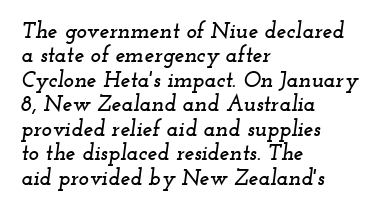
The image shows 22 px text type, italic (leaning right); set left-aligned, tight line spacing (1.11x), normal letter spacing, not underlined.
